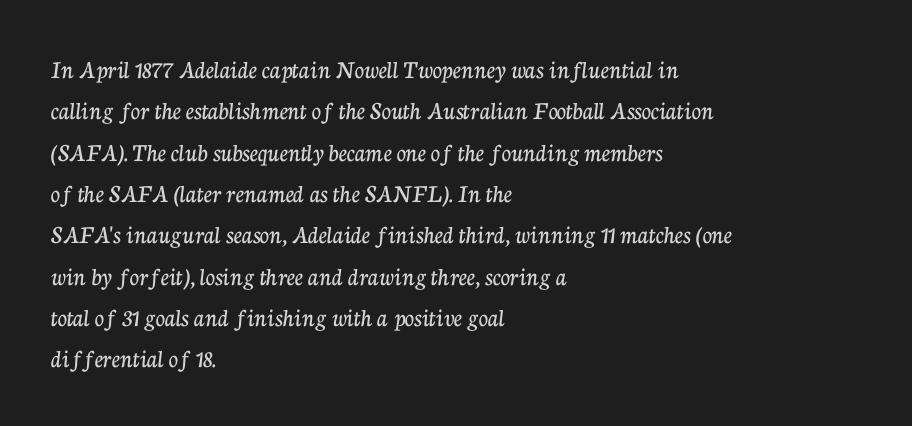
Honestly, there is no underline to notice here at all. Nothing unusual about the tracking: characters are spaced as the font intends. These lines stack with their left ends in a neat column. Normally led — the rows are evenly, conventionally spaced.
